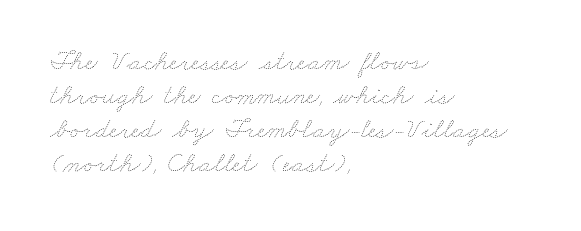
The image shows 28 px thin, wide type; set left-aligned, line spacing 1.21x, normal letter spacing, not underlined; low stroke contrast and a small x-height.
